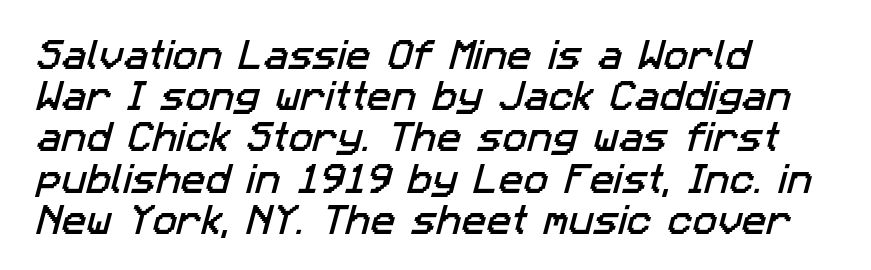
Is the letter spacing exaggerated? No — it looks like the ordinary default. Students, observe: this is what conventionally led text looks like. Proportional: the letters do not fall into vertical columns. Caption: multi-line text, flush left, ragged right. Clear beneath every line of the passage.
